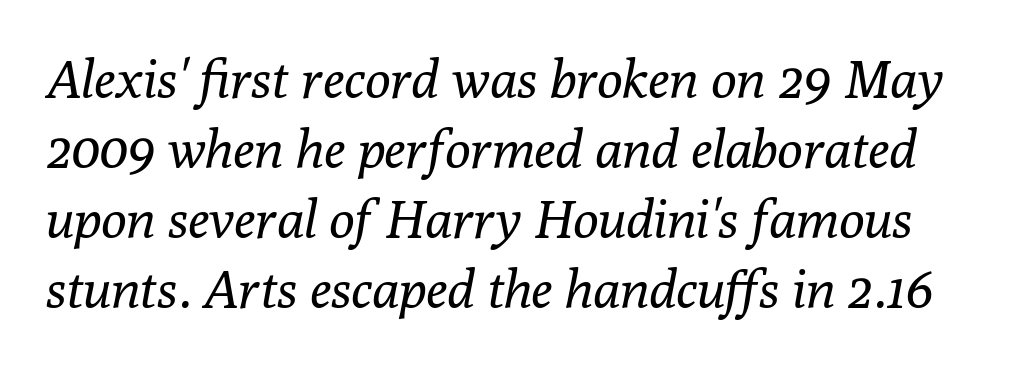
The image shows 53 px regular-weight serif type, italic (leaning right); set normal line spacing (1.32x), normal letter spacing, not underlined; low stroke contrast and a medium x-height.
